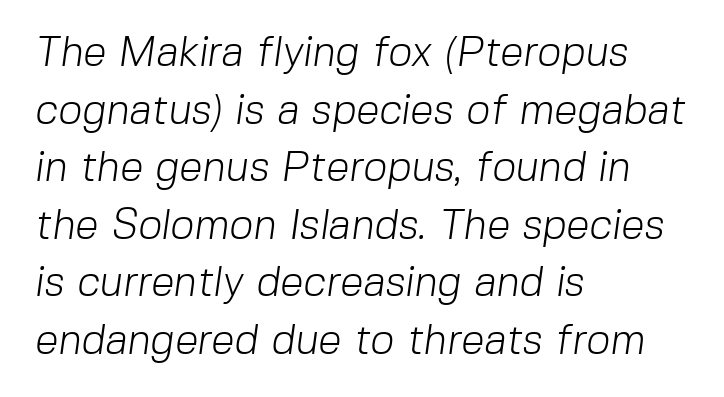
Q: Is the text bold? A: No.
Q: Is the typeface a serif or a sans-serif typeface? A: Sans-serif.
Q: Is the text underlined? A: No.
Q: How is the paragraph aligned? A: Left-aligned.
Q: Is the spacing between letters normal or unusually wide? A: Normal.
Q: Is the spacing between lines tight, normal or loose? A: Normal.
Q: Width (condensed, normal, or wide)? A: Normal.
Q: Stroke contrast? A: Low.
Q: x-height? A: Medium.
Q: Monospaced? A: No.
